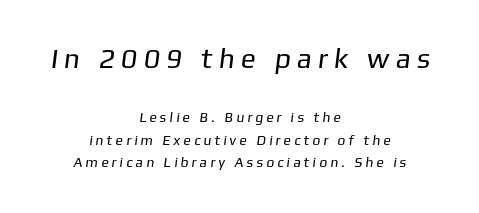
The image shows 28 px regular-weight sans-serif type; set centered, normal line spacing (1.6x), unusually wide letter spacing (+0.22 em), not underlined; the first (top) block is 2.0x larger; low stroke contrast and a medium x-height.
